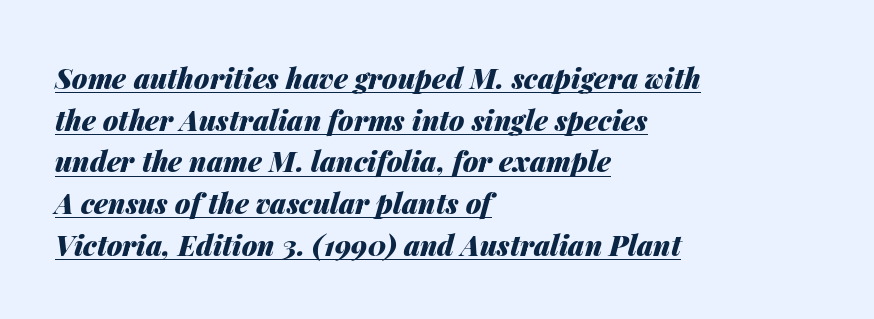
The image shows 28 px heavy type, italic (leaning right); set left-aligned, normal line spacing (1.49x), normal letter spacing, underlined; medium stroke contrast and a medium x-height.
